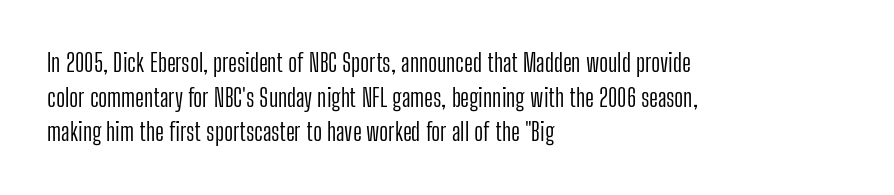
The image shows 25 px text type, upright; set left-aligned, normal line spacing (1.39x), normal letter spacing, not underlined.
